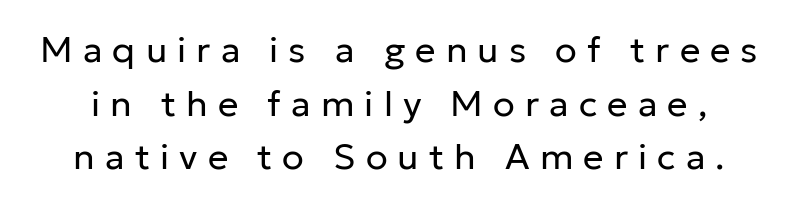
{"serif": "no", "italic": "no", "bold": "no", "weight": "regular", "width": "normal", "stroke_contrast": "low", "x_height": "medium", "monospaced": "no", "underline": "no", "line_spacing": "normal", "line_spacing_ratio": 1.49, "letter_spacing": "wide", "letter_spacing_em": 0.28, "glyph_px": 36}
